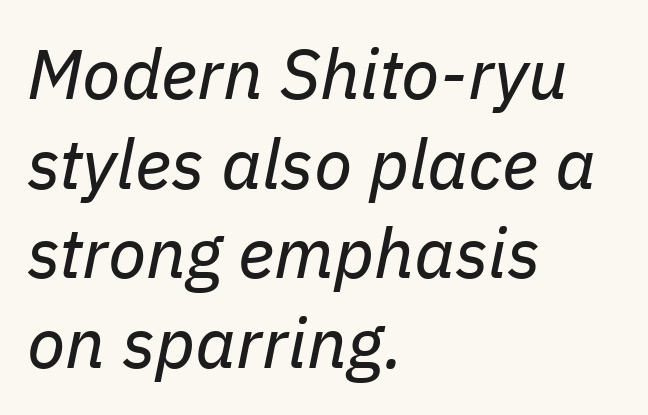
Vertical spacing — default. The face used here is proportionally spaced, like ordinary book or web type. Tall strokes in this sample are angled rather than plumb. Compared with typical body copy, the letter spacing here is the same. The weight would be labelled regular, book, light, or lighter still.
